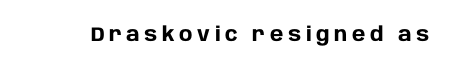
Q: Is the text bold? A: Yes.
Q: Is the text italic (slanted)? A: No, it is upright.
Q: Is the text underlined? A: No.
Q: Is the spacing between letters normal or unusually wide? A: Unusually wide.
